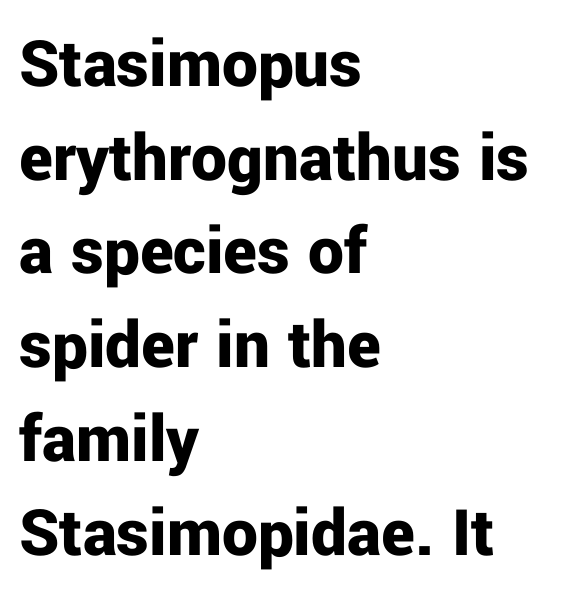
Honestly, the row spacing looks completely unremarkable. This is the regular roman posture of the typeface. Each glyph is drawn with heavy, bold strokes. Type without underlining. The paragraph has a hard left edge and a soft right edge. The tracking reads as untouched default to a designer's eye.
